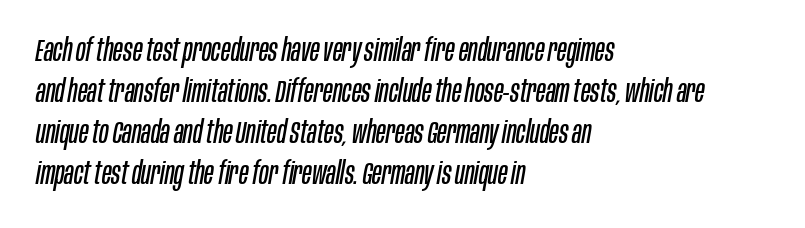
{"italic": "yes", "lean": "right", "slant_degrees": 10, "bold": "no", "weight": "regular", "width": "condensed", "stroke_contrast": "low", "x_height": "large", "monospaced": "no", "underline": "no", "align": "left", "line_spacing": "normal", "line_spacing_ratio": 1.32, "letter_spacing": "normal", "letter_spacing_em": 0.0, "glyph_px": 31}
